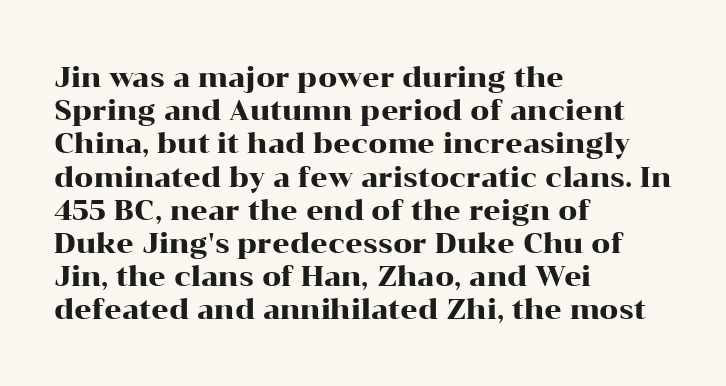
Q: Is the text italic (slanted)? A: No, it is upright.
Q: Is the text underlined? A: No.
Q: How is the paragraph aligned? A: Left-aligned.
Q: Is the spacing between letters normal or unusually wide? A: Normal.
